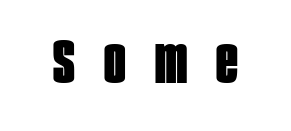
Q: Is the text bold? A: Yes.
Q: Is the text italic (slanted)? A: No, it is upright.
Q: Is the typeface a serif or a sans-serif typeface? A: Sans-serif.
Q: Is the text underlined? A: No.
Q: Is the spacing between letters normal or unusually wide? A: Unusually wide.
Q: Width (condensed, normal, or wide)? A: Condensed.
Q: Stroke contrast? A: Low.
Q: x-height? A: Large.
Q: Monospaced? A: No.
